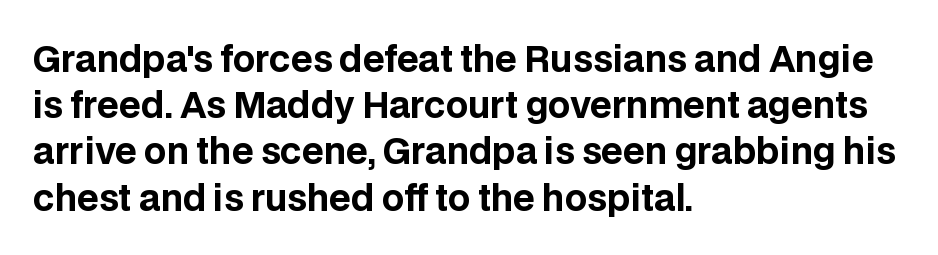
The face used here is rendered with its standard letterfit. The passage is arranged the way most books set body copy — flush left. Each letter keeps its own natural width here, so spacing adapts to shape. Look at the bottom of the vertical strokes: they stop flat, with no serifs. The rendering uses a bold face; every stroke is thick and dark. A roman cut, with each character standing at attention.
